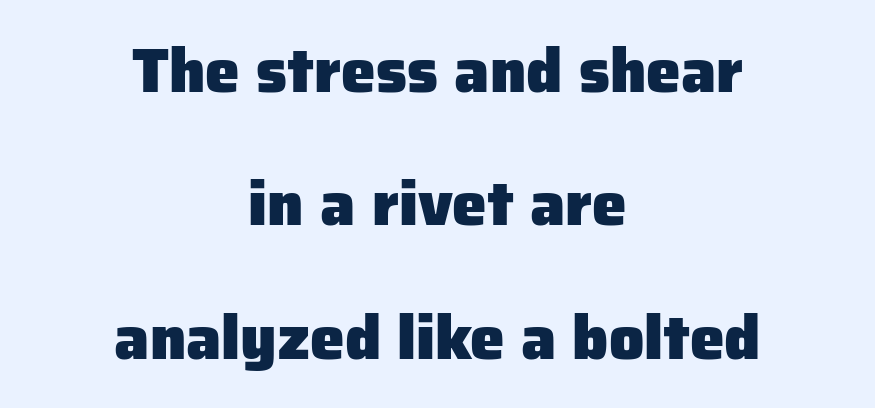
Between one letter and the next there's only the usual sliver of space. Check where the strokes stop: nothing finishes them off — pure sans. Emphasis by weight is at full strength: bold. Check the space under the baseline: it is left empty. Here the designer chose a conventional face with non-uniform glyph widths.
